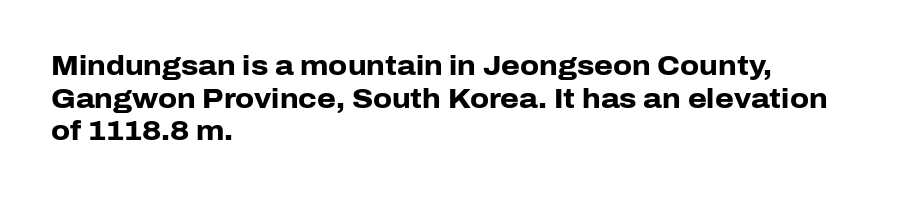
The image shows 27 px bold type, upright; set left-aligned, line spacing 1.21x, normal letter spacing, not underlined.
